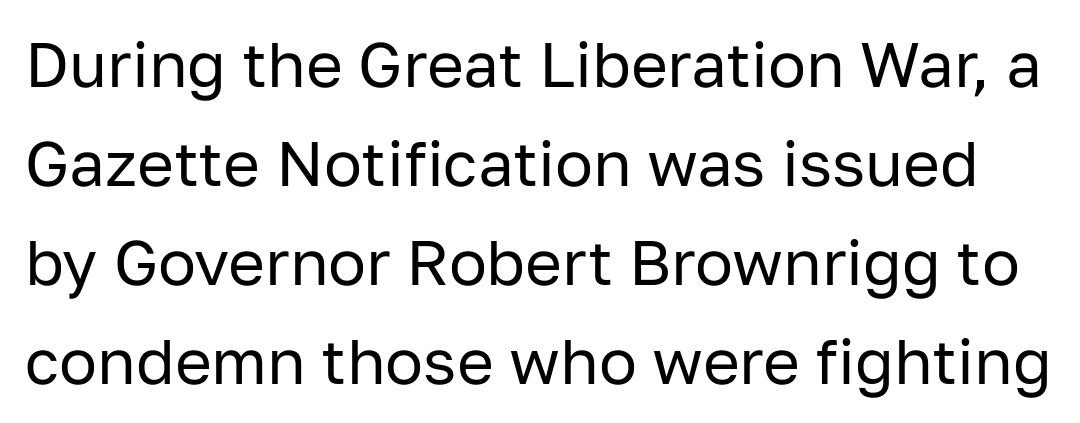
{"serif": "no", "italic": "no", "bold": "no", "weight": "regular", "width": "normal", "stroke_contrast": "low", "x_height": "medium", "monospaced": "no", "underline": "no", "line_spacing": "normal", "line_spacing_ratio": 1.57, "letter_spacing": "normal", "letter_spacing_em": 0.0, "glyph_px": 63}
